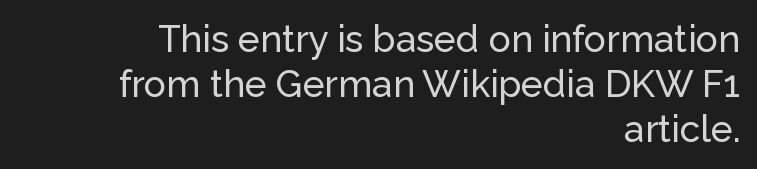
Q: Is the text italic (slanted)? A: No, it is upright.
Q: Is the typeface a serif or a sans-serif typeface? A: Sans-serif.
Q: Is the text underlined? A: No.
Q: How is the paragraph aligned? A: Right-aligned.
Q: Is the spacing between letters normal or unusually wide? A: Normal.
Q: Width (condensed, normal, or wide)? A: Normal.
Q: Stroke contrast? A: Low.
Q: x-height? A: Medium.
Q: Monospaced? A: No.
